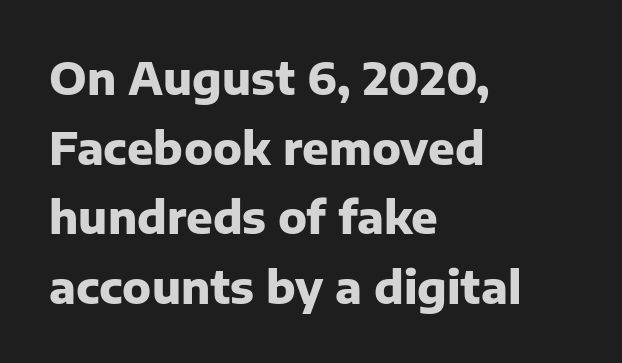
The image shows 44 px heavy sans-serif type, upright; set left-aligned, normal line spacing (1.58x), normal letter spacing, not underlined; low stroke contrast and a medium x-height.
